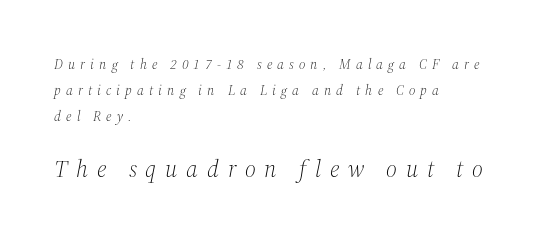
The typography opts for an oblique posture over an upright one. Weight class: somewhere from thin through regular. Only glyphs here, with clear space below each row. Of the two passages, the one underneath uses the larger point size. The letterforms stand isolated, each surrounded by extra space.
